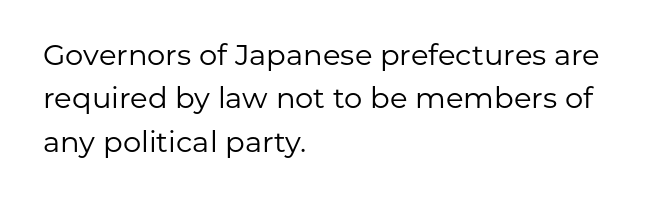
The image shows 29 px regular-weight sans-serif type, upright; set left-aligned, normal line spacing (1.5x), normal letter spacing, not underlined; low stroke contrast and a medium x-height.
